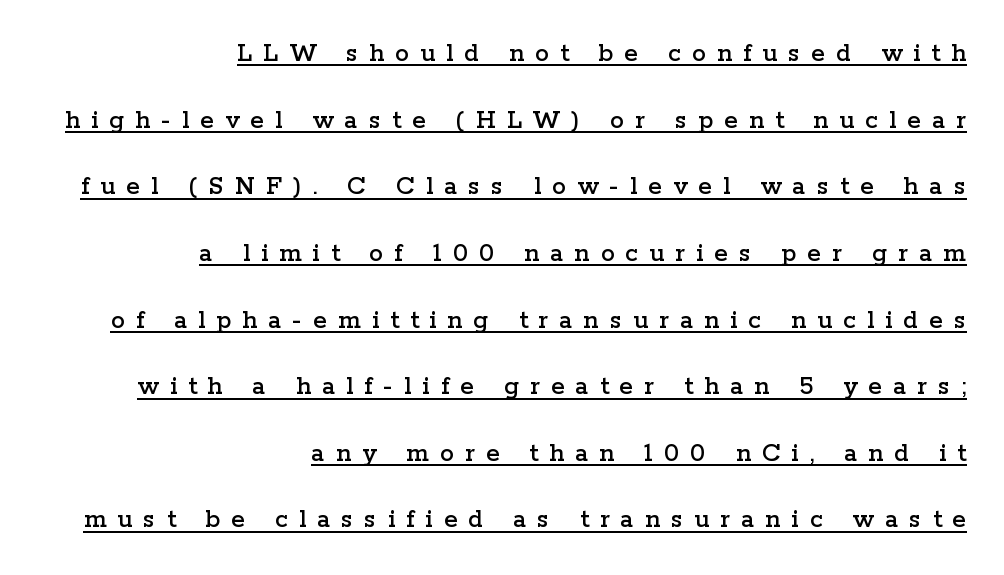
Q: Is the text italic (slanted)? A: No, it is upright.
Q: Is the typeface a serif or a sans-serif typeface? A: Serif.
Q: Is the text underlined? A: Yes.
Q: How is the paragraph aligned? A: Right-aligned.
Q: Is the spacing between letters normal or unusually wide? A: Unusually wide.
Q: Is the spacing between lines tight, normal or loose? A: Loose.
Q: Width (condensed, normal, or wide)? A: Wide.
Q: Stroke contrast? A: Low.
Q: x-height? A: Medium.
Q: Monospaced? A: No.
